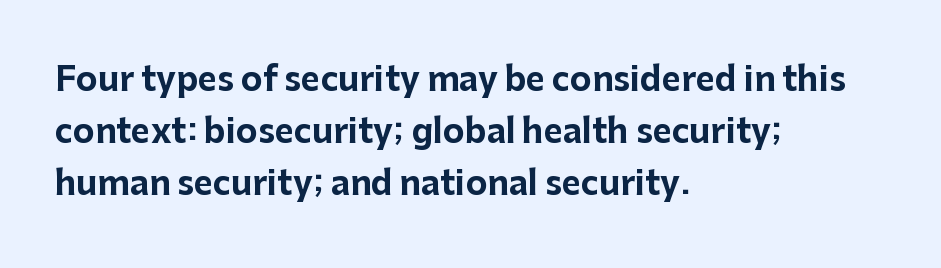
The image shows 33 px bold sans-serif type, upright; set left-aligned, normal line spacing (1.57x), normal letter spacing, not underlined; low stroke contrast and a medium x-height.
